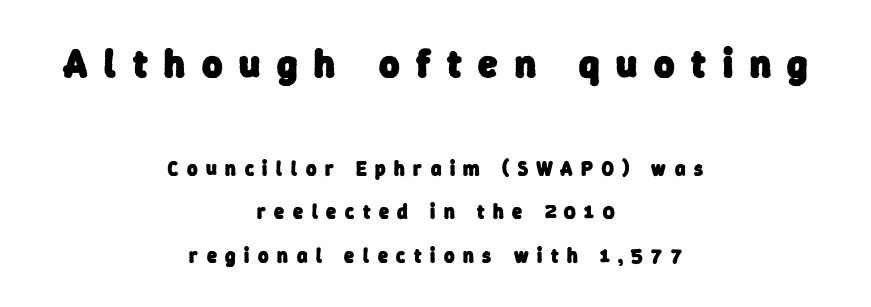
The image shows 39 px heavy sans-serif type; set centered, loose line spacing (2.19x), unusually wide letter spacing (+0.43 em), not underlined; the first (top) block is 1.95x larger; low stroke contrast and a medium x-height.
